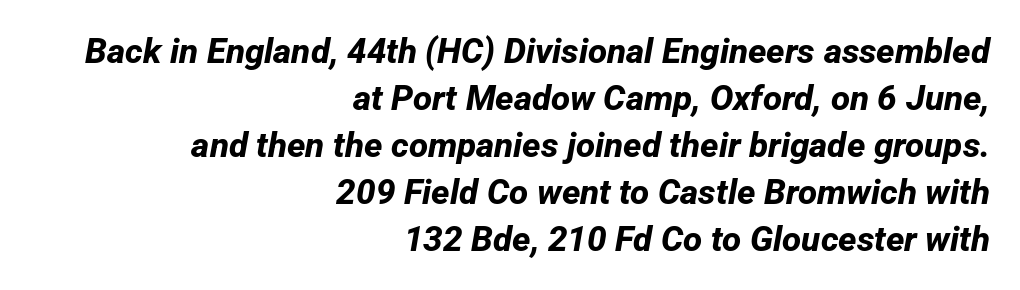
{"serif": "no", "bold": "yes", "weight": "bold", "width": "normal", "stroke_contrast": "low", "x_height": "medium", "monospaced": "no", "underline": "no", "align": "right", "line_spacing": "normal", "line_spacing_ratio": 1.34, "letter_spacing": "normal", "letter_spacing_em": 0.0, "glyph_px": 35}
